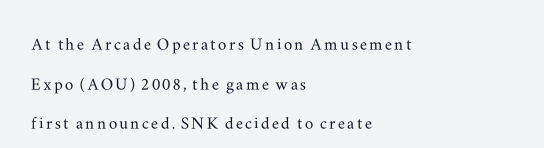
Q: Is the text italic (slanted)? A: No, it is upright.
Q: Is the text underlined? A: No.
Q: How is the paragraph aligned? A: Left-aligned.
